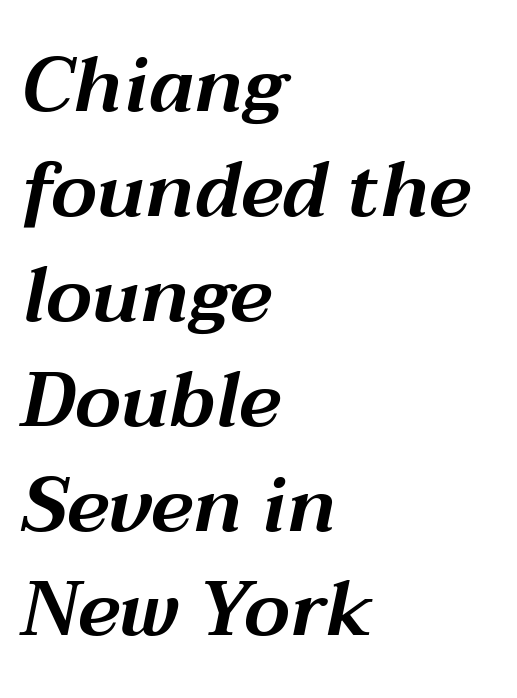
{"italic": "yes", "lean": "right", "slant_degrees": 12, "width": "wide", "stroke_contrast": "medium", "x_height": "medium", "monospaced": "no", "underline": "no", "align": "left", "line_spacing": "normal", "line_spacing_ratio": 1.38, "letter_spacing": "normal", "letter_spacing_em": 0.0, "glyph_px": 76}
